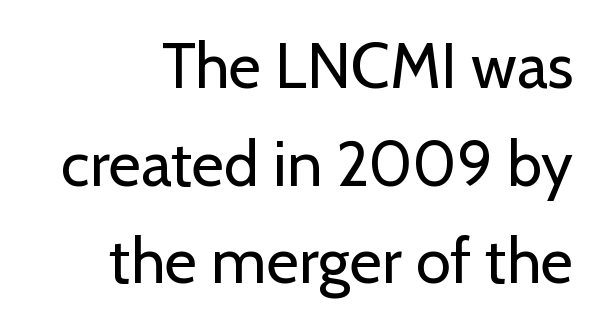
Q: Is the text bold? A: No.
Q: Is the text italic (slanted)? A: No, it is upright.
Q: Is the typeface a serif or a sans-serif typeface? A: Sans-serif.
Q: Is the text underlined? A: No.
Q: How is the paragraph aligned? A: Right-aligned.
Q: Is the spacing between letters normal or unusually wide? A: Normal.
Q: Is the spacing between lines tight, normal or loose? A: Normal.
Q: Width (condensed, normal, or wide)? A: Normal.
Q: Stroke contrast? A: Low.
Q: x-height? A: Medium.
Q: Monospaced? A: No.
